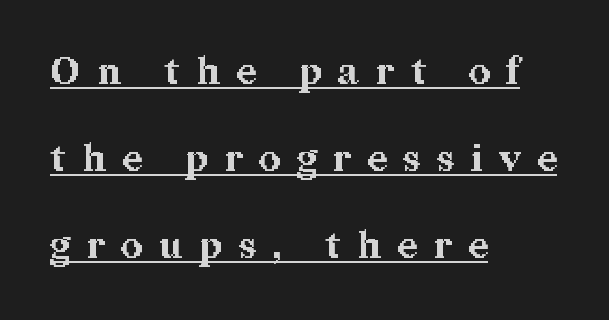
{"serif": "yes", "italic": "no", "bold": "yes", "weight": "bold", "width": "normal", "stroke_contrast": "medium", "x_height": "medium", "monospaced": "no", "underline": "yes", "align": "left", "line_spacing": "loose", "line_spacing_ratio": 2.35, "letter_spacing": "wide", "letter_spacing_em": 0.46, "glyph_px": 37}
